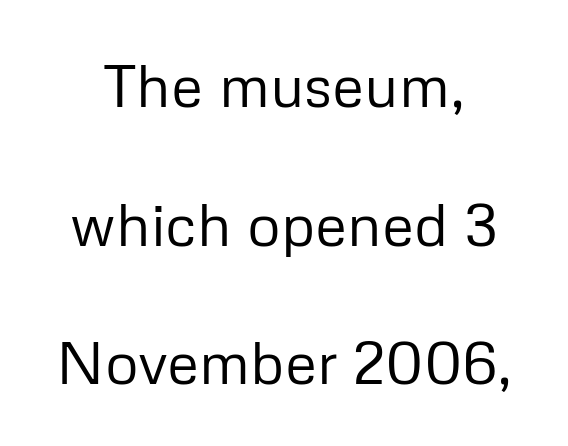
{"serif": "no", "italic": "no", "bold": "no", "weight": "regular", "width": "normal", "stroke_contrast": "low", "x_height": "medium", "monospaced": "no", "underline": "no", "align": "center", "line_spacing": "loose", "line_spacing_ratio": 2.35, "letter_spacing": "normal", "letter_spacing_em": 0.0, "glyph_px": 59}
